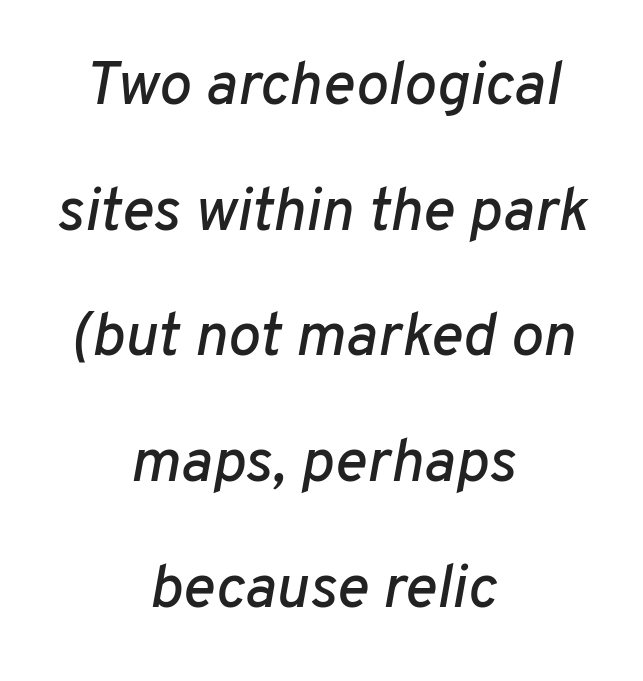
Q: Is the text italic (slanted)? A: Yes, it leans right by about 10 degrees.
Q: Is the text underlined? A: No.
Q: How is the paragraph aligned? A: Centered.
Q: Is the spacing between letters normal or unusually wide? A: Normal.
Q: Is the spacing between lines tight, normal or loose? A: Loose.
Q: Width (condensed, normal, or wide)? A: Normal.
Q: Stroke contrast? A: Low.
Q: x-height? A: Medium.
Q: Monospaced? A: No.
